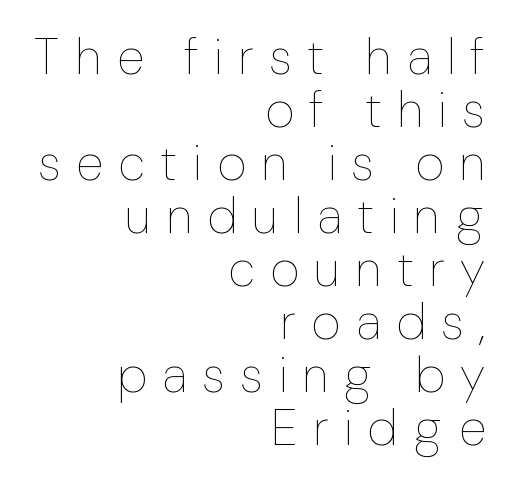
The image shows 50 px thin type, upright; set right-aligned, tight line spacing (1.06x), unusually wide letter spacing (+0.31 em), not underlined; low stroke contrast and a medium x-height.
